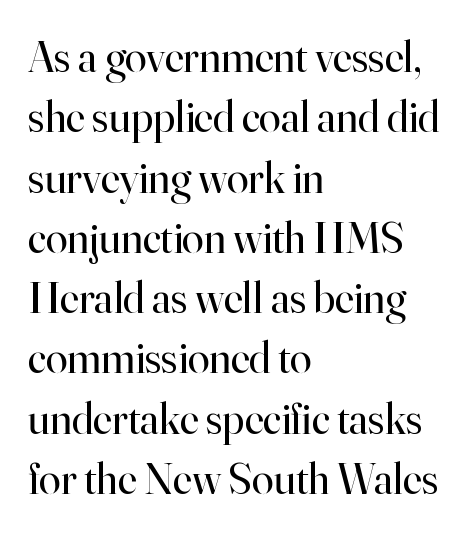
The image shows 44 px regular-weight serif type, upright; set left-aligned, normal line spacing (1.37x), normal letter spacing, not underlined; high stroke contrast and a small x-height.
